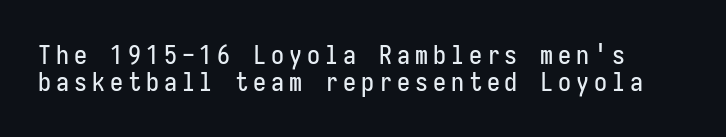
{"italic": "no", "underline": "no", "line_spacing": "tight", "line_spacing_ratio": 1.03, "glyph_px": 26}
